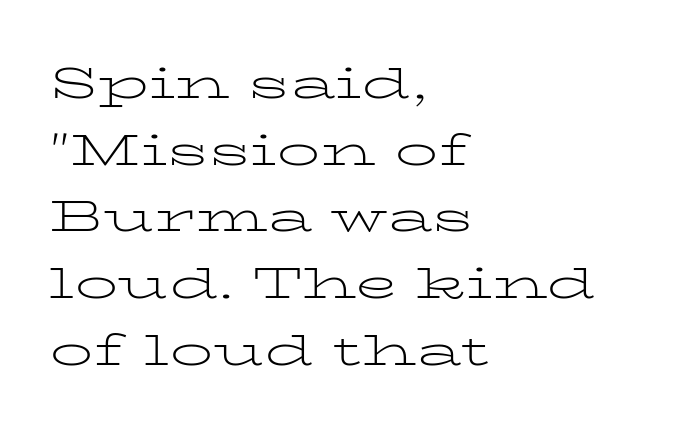
Q: Is the text bold? A: No.
Q: Is the text italic (slanted)? A: No, it is upright.
Q: Is the typeface a serif or a sans-serif typeface? A: Serif.
Q: Is the text underlined? A: No.
Q: How is the paragraph aligned? A: Left-aligned.
Q: Is the spacing between letters normal or unusually wide? A: Normal.
Q: Is the spacing between lines tight, normal or loose? A: Normal.
Q: Width (condensed, normal, or wide)? A: Wide.
Q: Stroke contrast? A: Low.
Q: x-height? A: Medium.
Q: Monospaced? A: No.
